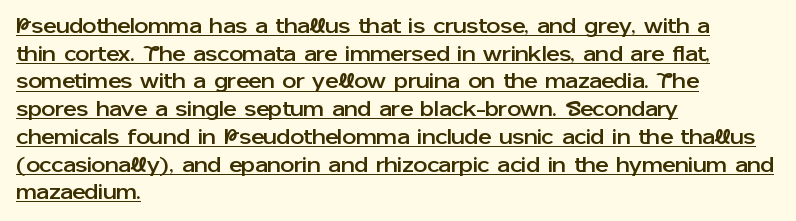
The image shows 22 px text type, upright; set left-aligned, normal line spacing (1.26x), normal letter spacing, underlined.
